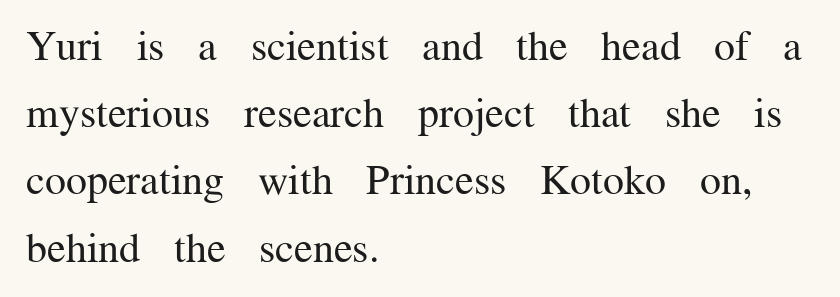
You could not count columns in this text — the font is proportionally spaced. Each stroke keeps to a modest, everyday thickness or less. Each line starts at the same left margin while the right side varies. Ordinary non-slanted type is in use. The passage shown is not underscored anywhere. A typesetter would label this face a serif.
